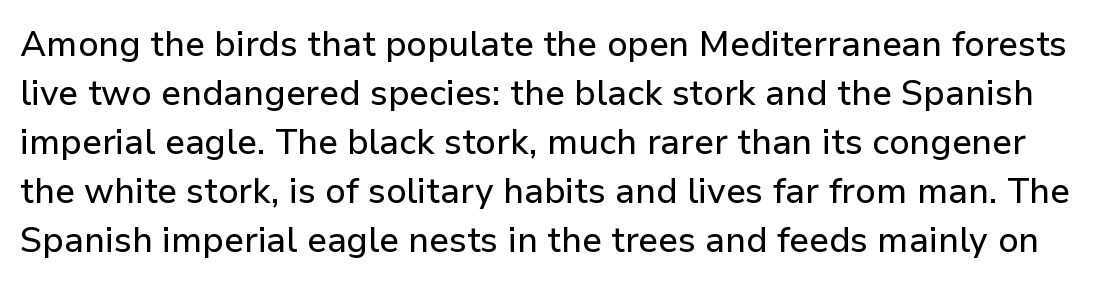
Proportional: the letters do not fall into vertical columns. If you drew a line through each stem, it would be perfectly vertical. Check the space under the baseline: it is left empty. Rows of type keep a routine distance in the vertical direction. Grotesque or geometric, the face here clearly has no serifs.
